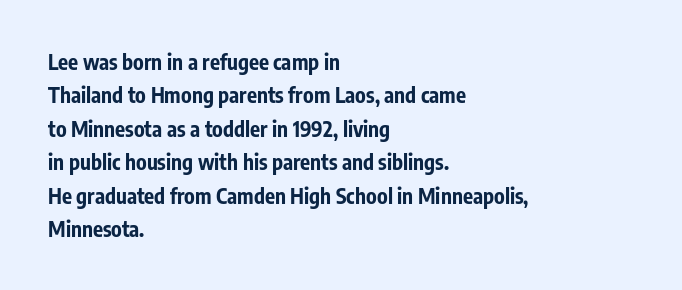
{"italic": "no", "bold": "yes", "underline": "no", "align": "left", "line_spacing": "normal", "line_spacing_ratio": 1.59, "letter_spacing": "normal", "letter_spacing_em": 0.0, "glyph_px": 21}
